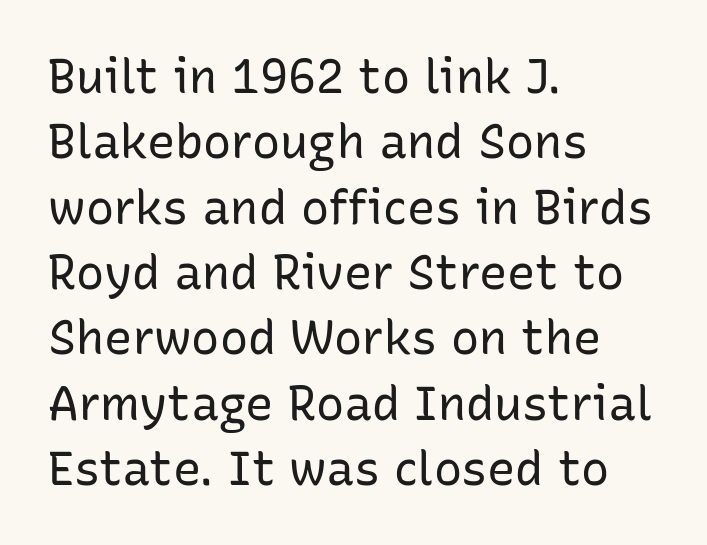
Q: Is the text bold? A: No.
Q: Is the text italic (slanted)? A: No, it is upright.
Q: Is the typeface a serif or a sans-serif typeface? A: Sans-serif.
Q: Is the text underlined? A: No.
Q: How is the paragraph aligned? A: Left-aligned.
Q: Is the spacing between letters normal or unusually wide? A: Normal.
Q: Is the spacing between lines tight, normal or loose? A: Normal.
Q: Width (condensed, normal, or wide)? A: Normal.
Q: Stroke contrast? A: Low.
Q: x-height? A: Medium.
Q: Monospaced? A: No.
